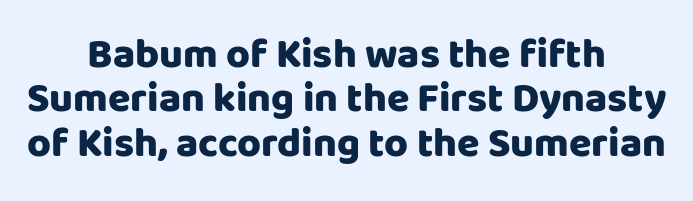
The baseline area is clear. The leading is snug, giving the passage a crowded texture. The typeface chosen for these lines omits serifs. The passage shown is emphatically bold. This sample has the flowing, uneven cadence of proportional lettering. The lines are quadded center.
